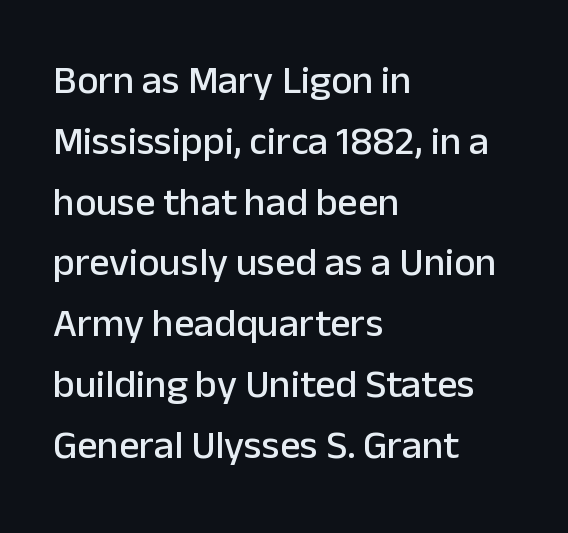
Q: Is the text italic (slanted)? A: No, it is upright.
Q: Is the typeface a serif or a sans-serif typeface? A: Sans-serif.
Q: Is the text underlined? A: No.
Q: How is the paragraph aligned? A: Left-aligned.
Q: Is the spacing between letters normal or unusually wide? A: Normal.
Q: Is the spacing between lines tight, normal or loose? A: Normal.
Q: Width (condensed, normal, or wide)? A: Normal.
Q: Stroke contrast? A: Low.
Q: x-height? A: Medium.
Q: Monospaced? A: No.
